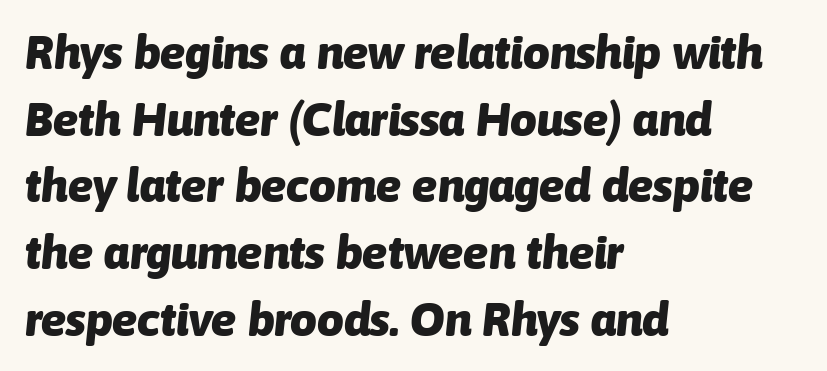
{"italic": "yes", "lean": "right", "slant_degrees": 6, "bold": "yes", "weight": "heavy", "width": "normal", "stroke_contrast": "low", "x_height": "medium", "monospaced": "no", "underline": "no", "align": "left", "line_spacing": "normal", "line_spacing_ratio": 1.42, "letter_spacing": "normal", "letter_spacing_em": 0.0, "glyph_px": 47}
